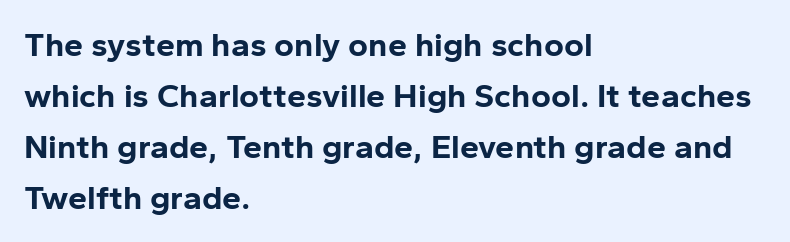
{"serif": "no", "italic": "no", "bold": "yes", "weight": "bold", "width": "normal", "stroke_contrast": "low", "x_height": "medium", "monospaced": "no", "underline": "no", "align": "left", "line_spacing": "normal", "line_spacing_ratio": 1.5, "letter_spacing": "normal", "letter_spacing_em": 0.0, "glyph_px": 34}
